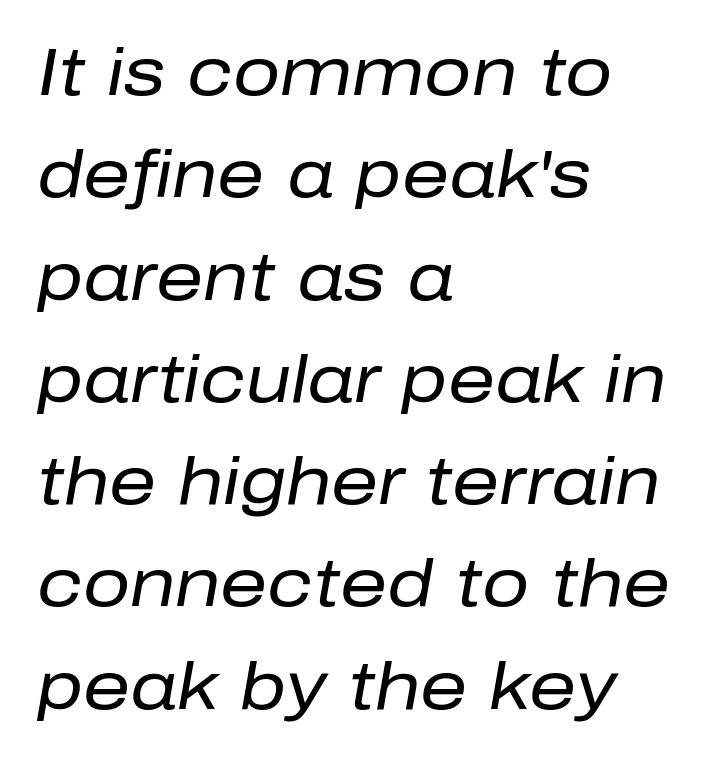
The image shows 66 px regular-weight type, italic (leaning right); set left-aligned, normal line spacing (1.55x), normal letter spacing, not underlined; low stroke contrast and a medium x-height.
